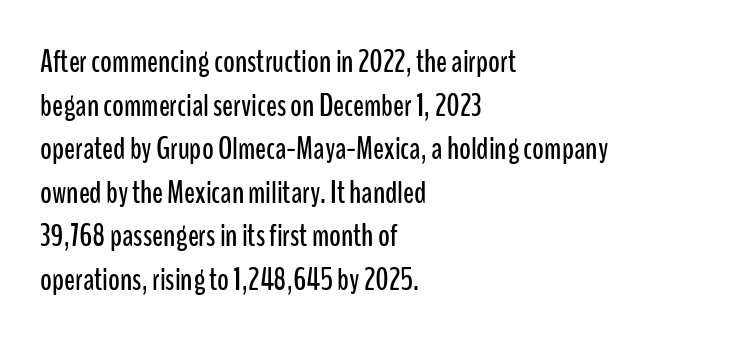
Q: Is the text italic (slanted)? A: No, it is upright.
Q: Is the typeface a serif or a sans-serif typeface? A: Sans-serif.
Q: Is the text underlined? A: No.
Q: How is the paragraph aligned? A: Left-aligned.
Q: Is the spacing between letters normal or unusually wide? A: Normal.
Q: Is the spacing between lines tight, normal or loose? A: Normal.
Q: Width (condensed, normal, or wide)? A: Condensed.
Q: Stroke contrast? A: Low.
Q: x-height? A: Medium.
Q: Monospaced? A: No.
